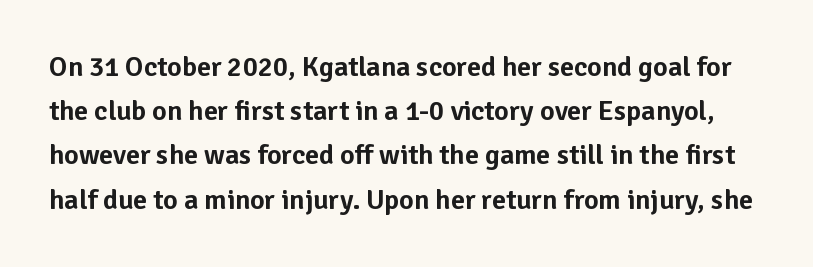
{"serif": "no", "italic": "no", "width": "normal", "stroke_contrast": "low", "x_height": "medium", "monospaced": "no", "underline": "no", "line_spacing": "normal", "line_spacing_ratio": 1.58, "letter_spacing": "normal", "letter_spacing_em": 0.0, "glyph_px": 28}
